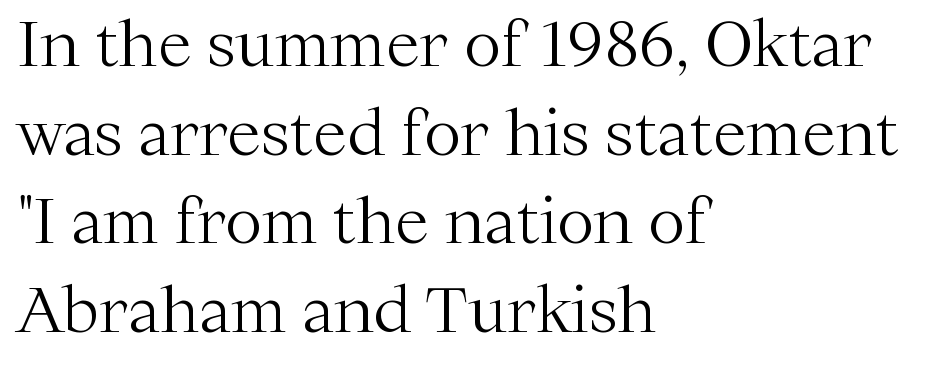
The image shows 62 px light serif type, upright; set left-aligned, normal line spacing (1.43x), normal letter spacing, not underlined; medium stroke contrast and a medium x-height.
